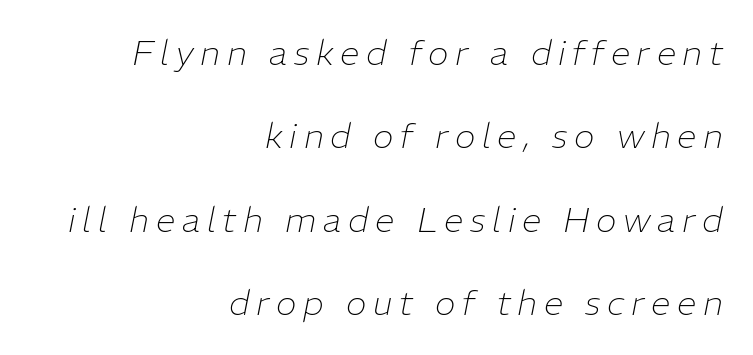
{"italic": "yes", "lean": "right", "slant_degrees": 11, "bold": "no", "weight": "thin", "width": "normal", "stroke_contrast": "low", "x_height": "medium", "monospaced": "no", "underline": "no", "align": "right", "line_spacing": "loose", "line_spacing_ratio": 2.38, "glyph_px": 35}
